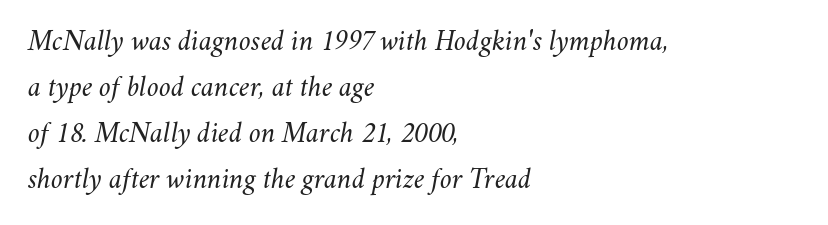
Q: Is the text bold? A: No.
Q: Is the text italic (slanted)? A: Yes, it leans right by about 11 degrees.
Q: Is the text underlined? A: No.
Q: How is the paragraph aligned? A: Left-aligned.
Q: Is the spacing between letters normal or unusually wide? A: Normal.
Q: Is the spacing between lines tight, normal or loose? A: Normal.
Q: Width (condensed, normal, or wide)? A: Normal.
Q: Stroke contrast? A: Medium.
Q: x-height? A: Small.
Q: Monospaced? A: No.
